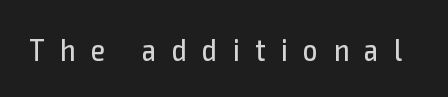
Q: Is the text bold? A: No.
Q: Is the text italic (slanted)? A: No, it is upright.
Q: Is the typeface a serif or a sans-serif typeface? A: Sans-serif.
Q: Is the text underlined? A: No.
Q: Is the spacing between letters normal or unusually wide? A: Unusually wide.
Q: Width (condensed, normal, or wide)? A: Condensed.
Q: x-height? A: Medium.
Q: Monospaced? A: No.
